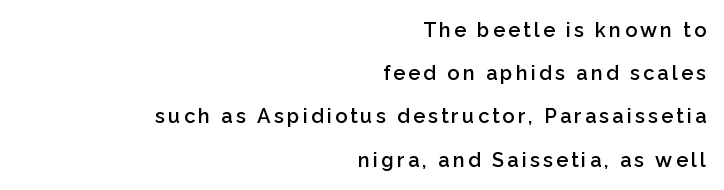
The typography opts for an upright posture over an oblique one. The designer dialed line spacing up above the default. Lines of text with bare space underneath. Slightly chunky letters — semibold, I'd say, not full bold. Layout note: lines flush right.
